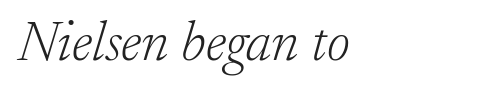
Between one letter and the next there's only the usual sliver of space. Each letter keeps its own natural width here, so spacing adapts to shape. Little horizontal feet cap the strokes, marking this as serif type. The rendering anchors every line to the left-hand side.
